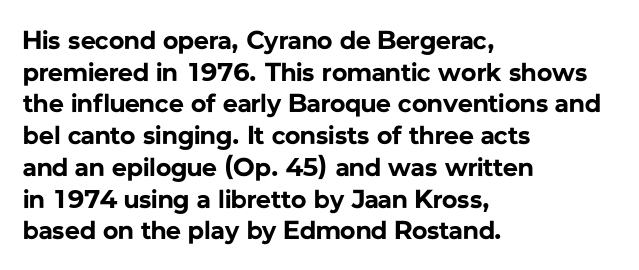
I'd describe the lettering as bold — thick and assertive. Words appear dense and cohesive because spacing is normal. Reading down the block, your eye returns to a fixed left position each line. The lettering holds an erect, upright posture throughout. Descender tails drop into unmarked territory.
